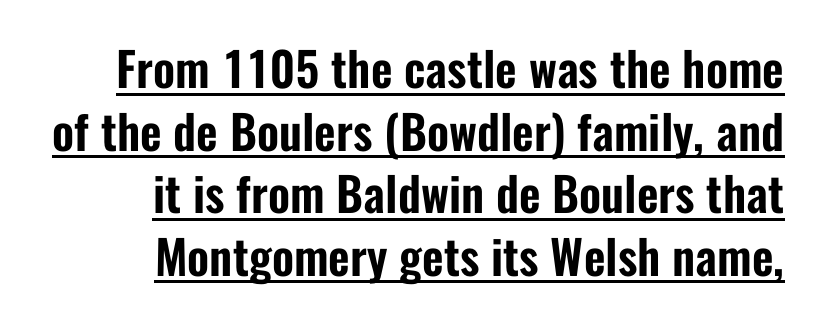
Is this a fixed-width face? No — the glyphs have proportional, varying widths. A flush-right, rag-left setting is used for this passage. A sans-serif font was chosen for this passage. The tracking reads as untouched default to a designer's eye.
